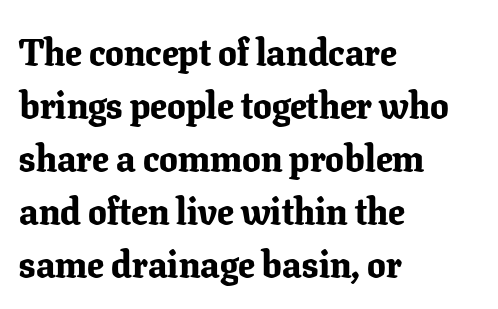
The image shows 37 px bold serif type, upright; set left-aligned, normal line spacing (1.43x), normal letter spacing, not underlined; low stroke contrast and a medium x-height.
